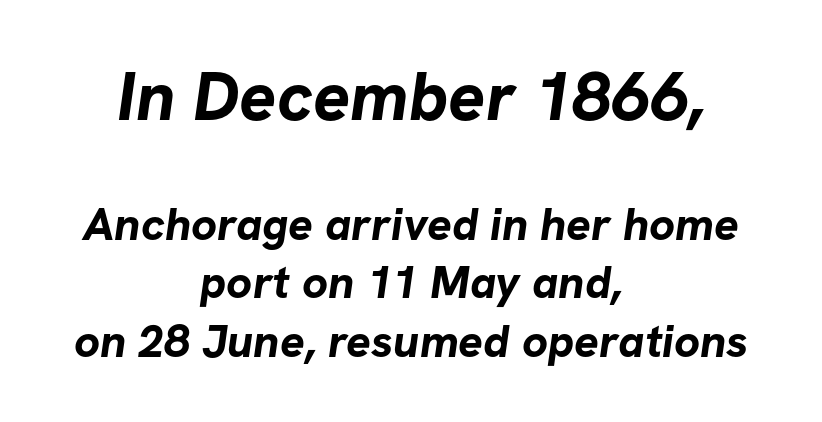
{"serif": "no", "bold": "yes", "weight": "bold", "width": "normal", "stroke_contrast": "low", "x_height": "medium", "monospaced": "no", "underline": "no", "align": "center", "line_spacing": "normal", "line_spacing_ratio": 1.27, "letter_spacing": "normal", "letter_spacing_em": 0.0, "larger_block": "first", "size_ratio": 1.5, "glyph_px": 69}
